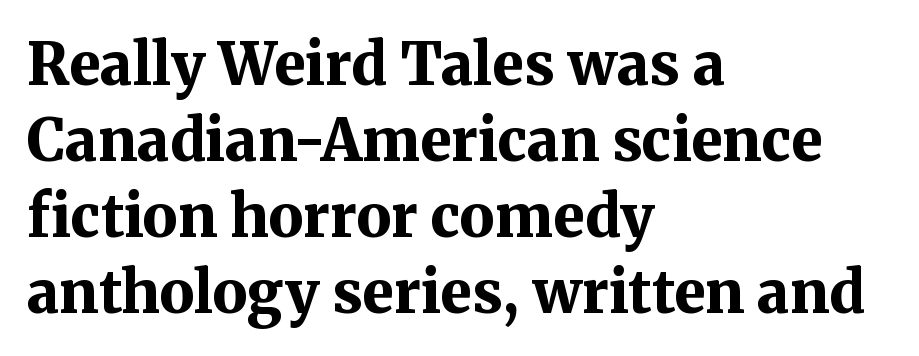
The image shows 58 px bold serif type, upright; set left-aligned, normal line spacing (1.31x), normal letter spacing, not underlined; medium stroke contrast and a medium x-height.
